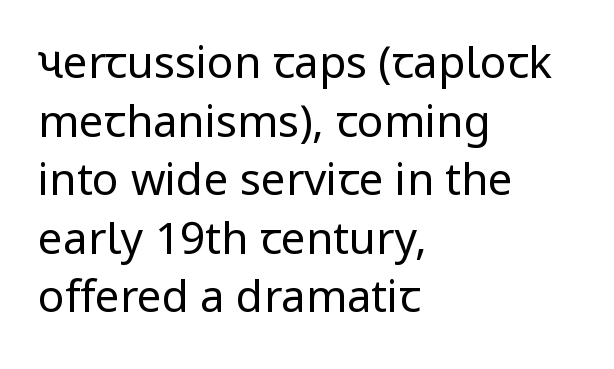
The image shows 44 px regular-weight sans-serif type, upright; set left-aligned, normal line spacing (1.33x), normal letter spacing, not underlined; low stroke contrast and a medium x-height.
